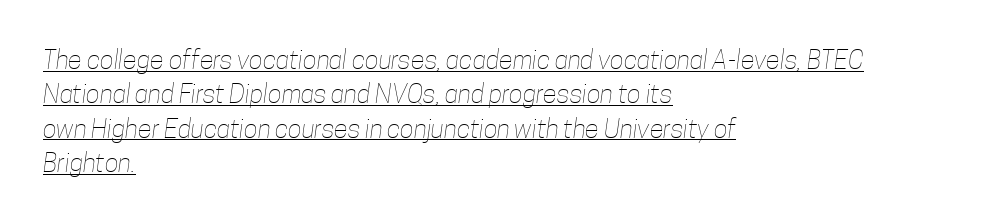
The image shows 26 px text type; set left-aligned, normal line spacing (1.32x), normal letter spacing, underlined.
